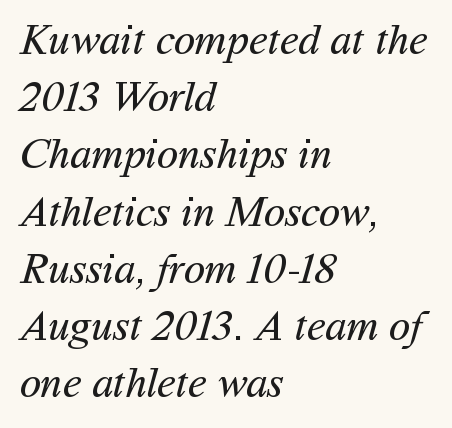
Q: Is the text bold? A: No.
Q: Is the typeface a serif or a sans-serif typeface? A: Sans-serif.
Q: Is the text underlined? A: No.
Q: How is the paragraph aligned? A: Left-aligned.
Q: Is the spacing between letters normal or unusually wide? A: Normal.
Q: Is the spacing between lines tight, normal or loose? A: Normal.
Q: Width (condensed, normal, or wide)? A: Normal.
Q: Stroke contrast? A: Medium.
Q: x-height? A: Medium.
Q: Monospaced? A: No.
